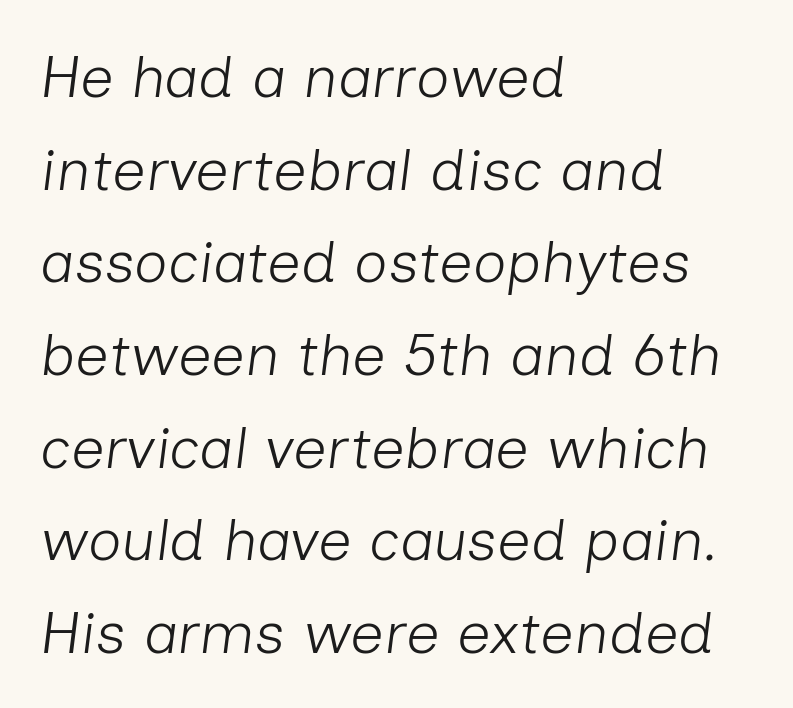
Rendered with sloped, italic letterforms. Nothing unusual about the tracking: characters are spaced as the font intends. Clear beneath every line of the passage. Counters stay open thanks to moderate or lighter strokes.
